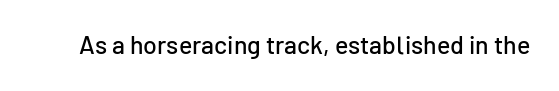
The image shows 25 px text type, upright; set normal letter spacing, not underlined.
